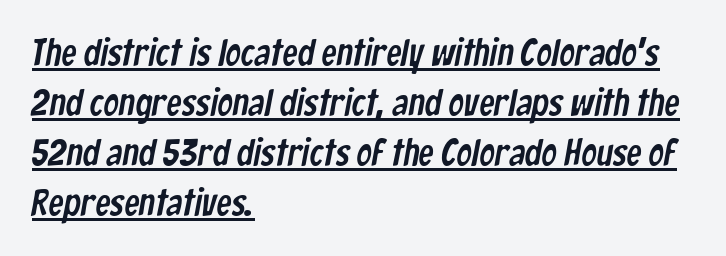
The paragraph shown leans on its left margin. Tracking value appears to be zero — textbook default spacing. Beneath each row of characters lies a ruled line. Examine the stroke ends and you'll find no serifs.
